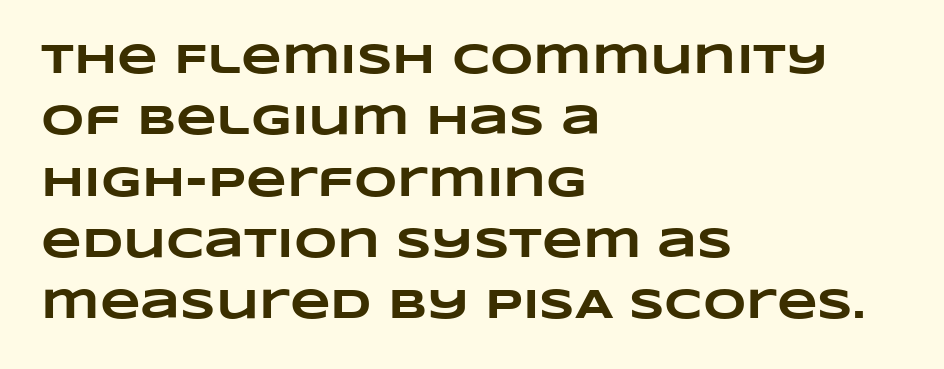
Is the block centered? No — it sits flush against the left margin. Letters rest on an invisible, unmarked baseline. What stands out about the letter spacing? Nothing — it is the standard amount. The leading is moderate, giving the passage an even texture. Every letter is thick-stroked: bold, no question. This sample has the flowing, uneven cadence of proportional lettering.
